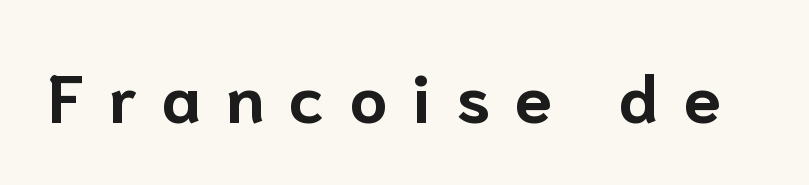
Q: Is the text bold? A: Yes.
Q: Is the text italic (slanted)? A: No, it is upright.
Q: Is the typeface a serif or a sans-serif typeface? A: Sans-serif.
Q: Is the text underlined? A: No.
Q: Is the spacing between letters normal or unusually wide? A: Unusually wide.
Q: Width (condensed, normal, or wide)? A: Normal.
Q: Stroke contrast? A: Low.
Q: x-height? A: Medium.
Q: Monospaced? A: No.
